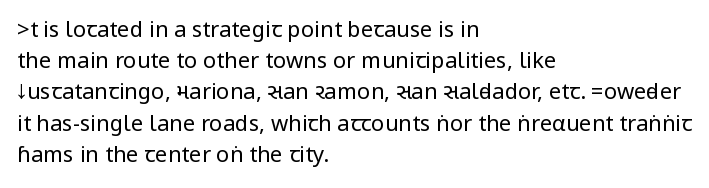
The image shows 22 px text type, upright; set left-aligned, normal line spacing (1.42x), normal letter spacing, not underlined.
